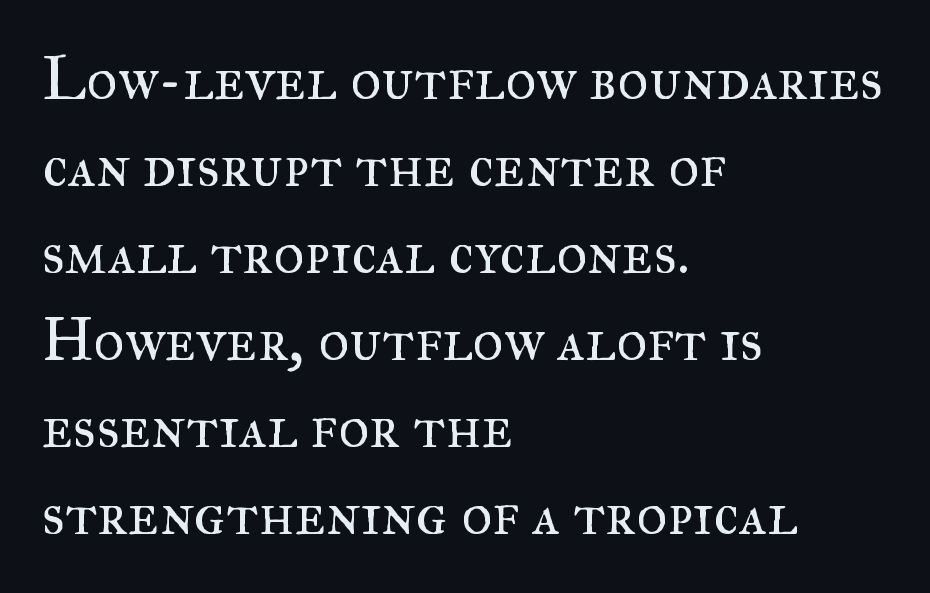
{"serif": "yes", "italic": "no", "bold": "no", "weight": "regular", "width": "normal", "stroke_contrast": "medium", "x_height": "small", "monospaced": "no", "underline": "no", "align": "left", "line_spacing": "normal", "line_spacing_ratio": 1.45, "letter_spacing": "normal", "letter_spacing_em": 0.0, "glyph_px": 60}
